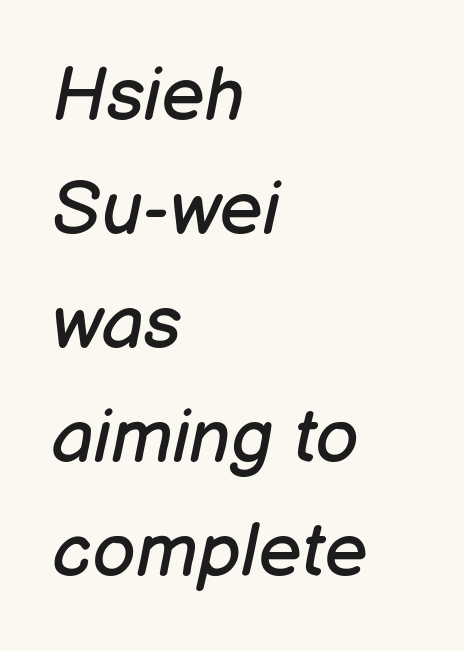
Q: Is the text bold? A: No.
Q: Is the text italic (slanted)? A: Yes, it leans right by about 12 degrees.
Q: Is the text underlined? A: No.
Q: How is the paragraph aligned? A: Left-aligned.
Q: Is the spacing between letters normal or unusually wide? A: Normal.
Q: Is the spacing between lines tight, normal or loose? A: Normal.
Q: Width (condensed, normal, or wide)? A: Normal.
Q: Stroke contrast? A: Low.
Q: x-height? A: Medium.
Q: Monospaced? A: No.
